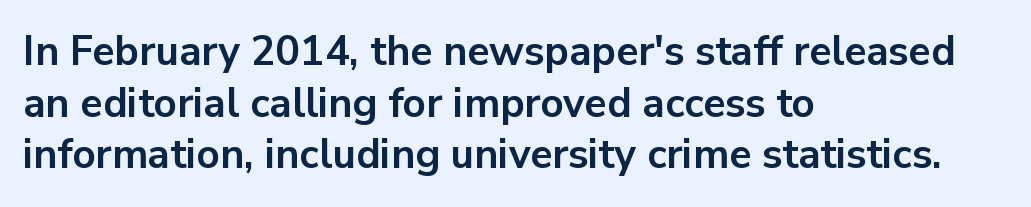
In terms of posture, this sample is upright. Plain, unruled lines of type. Nope, no serifs anywhere on these letters. Where is the straight margin? On the left. The face used here is proportionally spaced, like ordinary book or web type. Standard letterfit; no display-style spreading of the glyphs.
